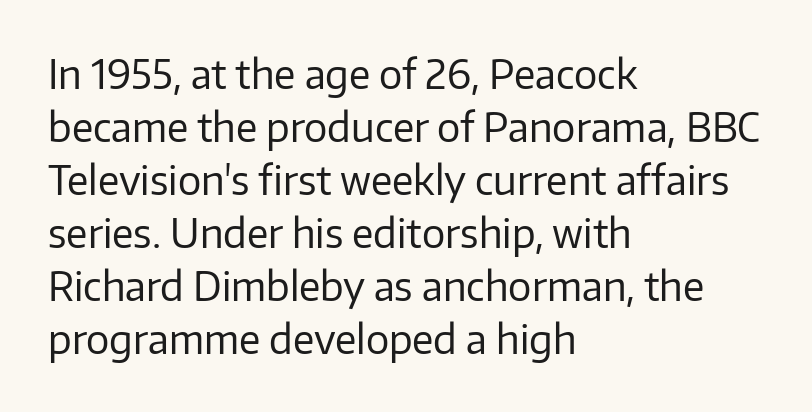
The image shows 39 px regular-weight sans-serif type, upright; set left-aligned, normal line spacing (1.36x), normal letter spacing, not underlined; low stroke contrast and a medium x-height.
